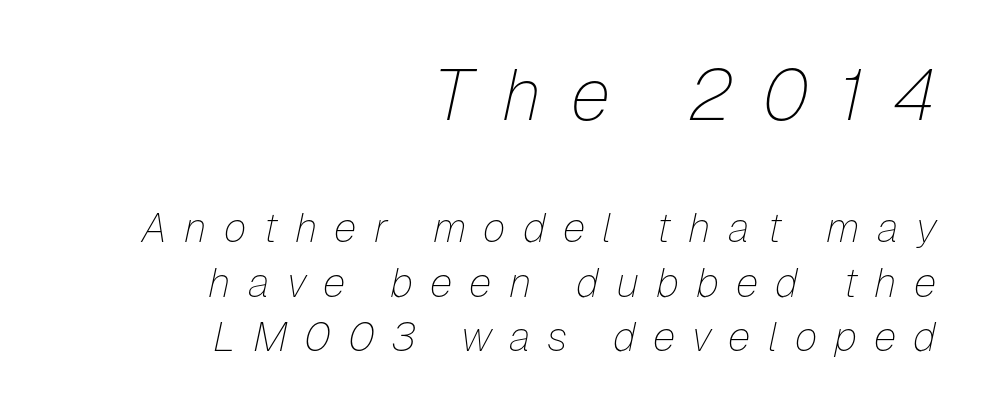
{"italic": "yes", "lean": "right", "slant_degrees": 12, "bold": "no", "weight": "thin", "width": "normal", "stroke_contrast": "low", "x_height": "medium", "monospaced": "no", "underline": "no", "align": "right", "line_spacing": "normal", "line_spacing_ratio": 1.33, "letter_spacing": "wide", "letter_spacing_em": 0.42, "larger_block": "first", "size_ratio": 1.76, "glyph_px": 72}
